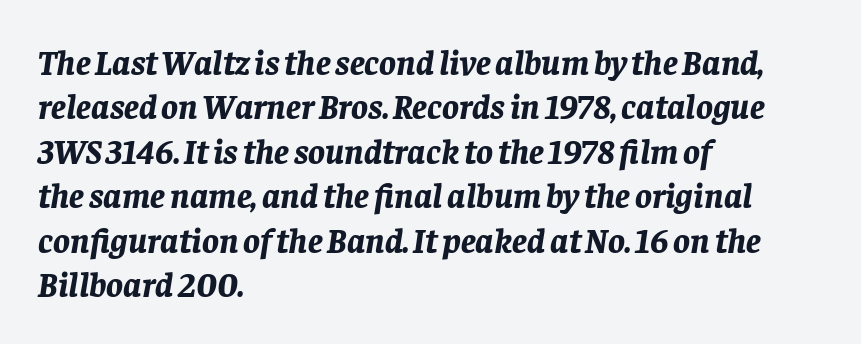
{"italic": "yes", "lean": "right", "slant_degrees": 8, "bold": "yes", "weight": "bold", "width": "normal", "stroke_contrast": "low", "x_height": "large", "monospaced": "no", "underline": "no", "align": "left", "line_spacing": "normal", "line_spacing_ratio": 1.27, "letter_spacing": "normal", "letter_spacing_em": 0.0, "glyph_px": 35}
